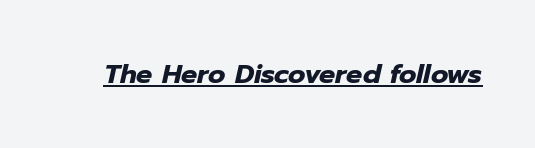
{"italic": "yes", "lean": "right", "slant_degrees": 12, "bold": "yes", "underline": "yes", "letter_spacing": "normal", "letter_spacing_em": 0.0, "glyph_px": 27}
